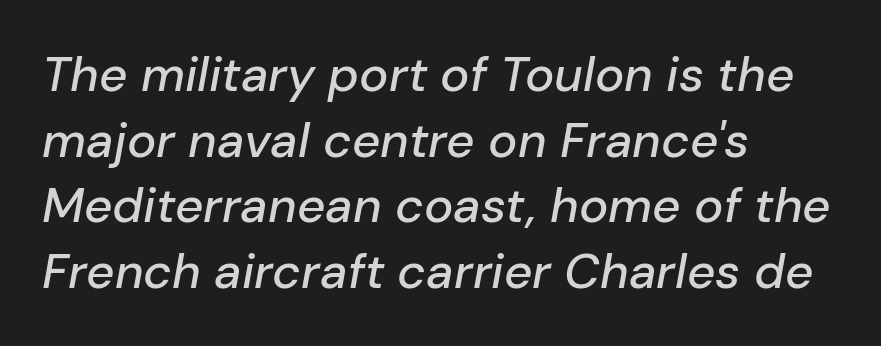
Q: Is the text italic (slanted)? A: Yes, it leans right by about 10 degrees.
Q: Is the text underlined? A: No.
Q: How is the paragraph aligned? A: Left-aligned.
Q: Is the spacing between letters normal or unusually wide? A: Normal.
Q: Is the spacing between lines tight, normal or loose? A: Normal.
Q: Width (condensed, normal, or wide)? A: Normal.
Q: Stroke contrast? A: Low.
Q: x-height? A: Medium.
Q: Monospaced? A: No.
